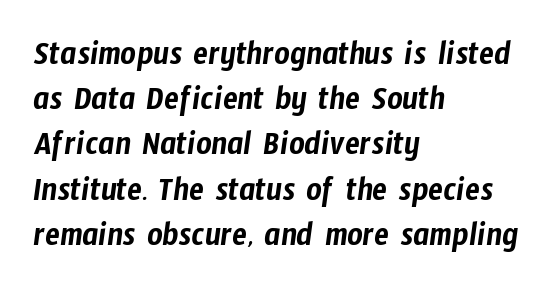
The image shows 34 px condensed sans-serif type; set left-aligned, normal line spacing (1.33x), normal letter spacing, not underlined; low stroke contrast and a medium x-height.
